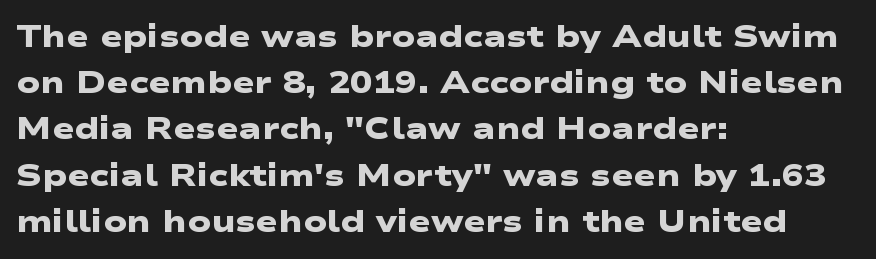
Q: Is the text bold? A: Yes.
Q: Is the typeface a serif or a sans-serif typeface? A: Sans-serif.
Q: Is the text underlined? A: No.
Q: How is the paragraph aligned? A: Left-aligned.
Q: Is the spacing between letters normal or unusually wide? A: Normal.
Q: Is the spacing between lines tight, normal or loose? A: Normal.
Q: Width (condensed, normal, or wide)? A: Wide.
Q: Stroke contrast? A: Low.
Q: x-height? A: Medium.
Q: Monospaced? A: No.
